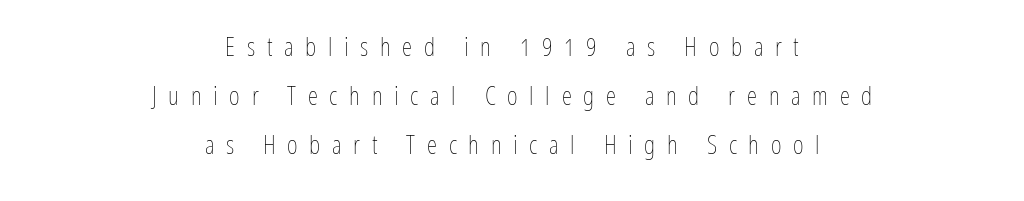
{"italic": "no", "bold": "no", "underline": "no", "align": "center", "line_spacing_ratio": 1.89, "letter_spacing": "wide", "letter_spacing_em": 0.45, "glyph_px": 26}
